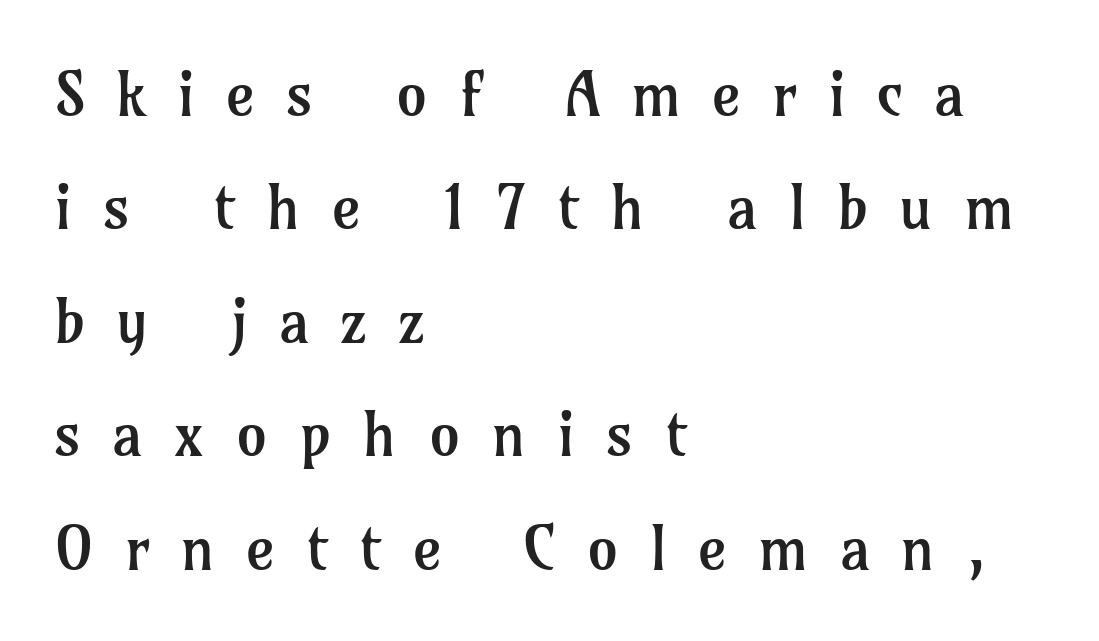
Q: Is the text bold? A: No.
Q: Is the text italic (slanted)? A: No, it is upright.
Q: Is the typeface a serif or a sans-serif typeface? A: Serif.
Q: Is the text underlined? A: No.
Q: How is the paragraph aligned? A: Left-aligned.
Q: Is the spacing between letters normal or unusually wide? A: Unusually wide.
Q: Width (condensed, normal, or wide)? A: Normal.
Q: Stroke contrast? A: Low.
Q: x-height? A: Medium.
Q: Monospaced? A: No.
